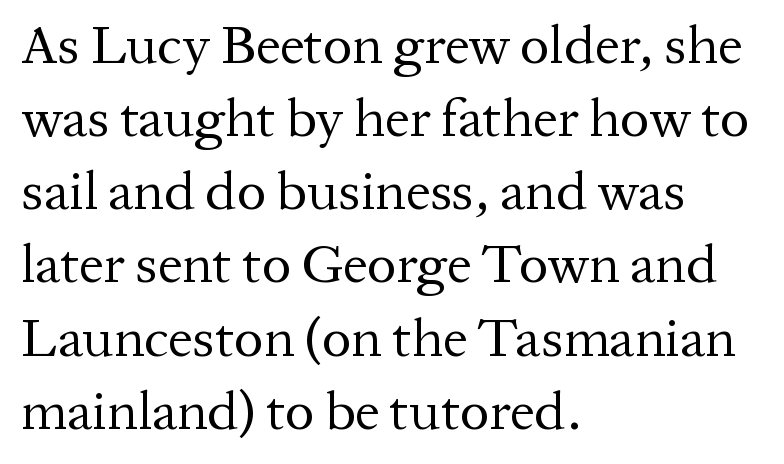
The image shows 55 px regular-weight serif type, upright; set left-aligned, normal line spacing (1.33x), normal letter spacing, not underlined; medium stroke contrast and a medium x-height.
